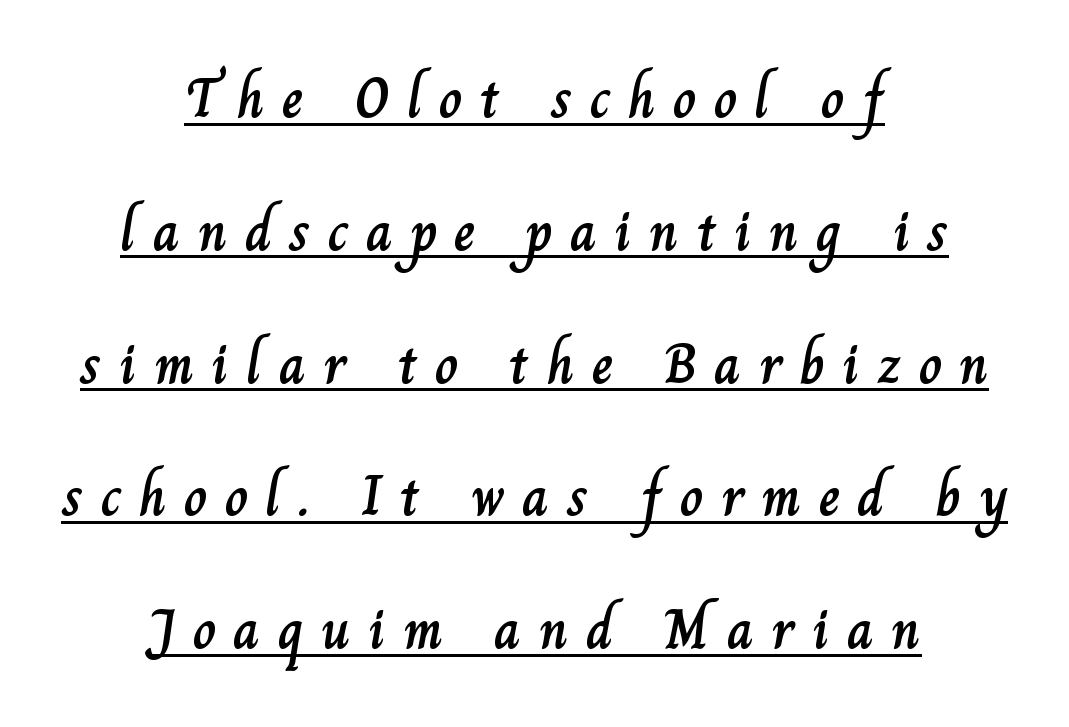
Interline gaps are noticeably wide in this sample. The face used here is proportionally spaced, like ordinary book or web type. The rendering uses the underline text-decoration. Honestly, the letter spacing is so wide it's the main thing you notice. If you folded the block vertically in half, each line would mirror itself in length.
